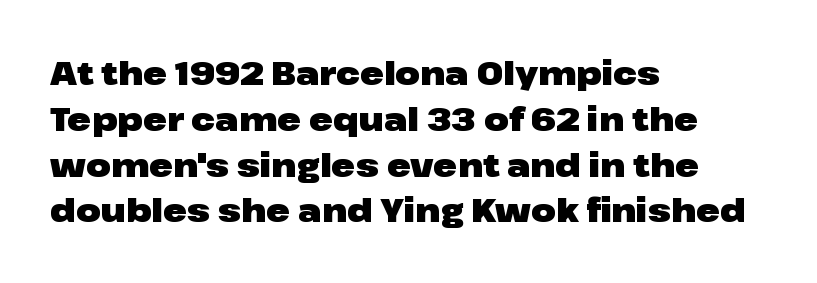
{"serif": "no", "italic": "no", "bold": "yes", "weight": "heavy", "width": "wide", "stroke_contrast": "low", "x_height": "medium", "monospaced": "no", "underline": "no", "align": "left", "line_spacing": "normal", "line_spacing_ratio": 1.43, "letter_spacing": "normal", "letter_spacing_em": 0.0, "glyph_px": 32}
